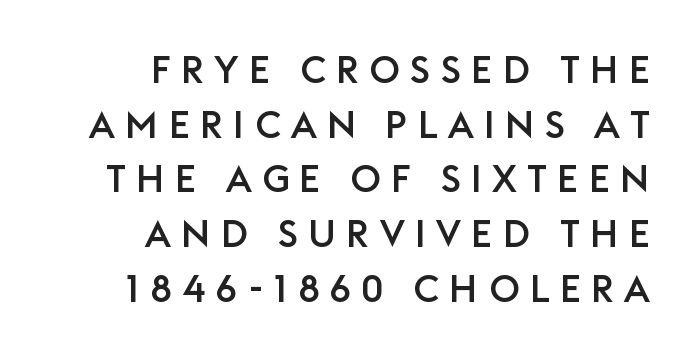
The image shows 38 px sans-serif type, upright; set right-aligned, normal line spacing (1.44x), unusually wide letter spacing (+0.27 em), not underlined; low stroke contrast and a large x-height.
